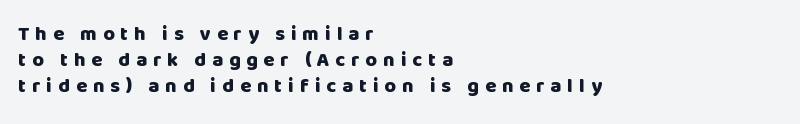
Weight check: bold — yes, fully. Ordinary non-slanted type is in use. The rag falls on the right side of this text block. Only glyphs here, with clear space below each row. Short note: letters widely spaced.
